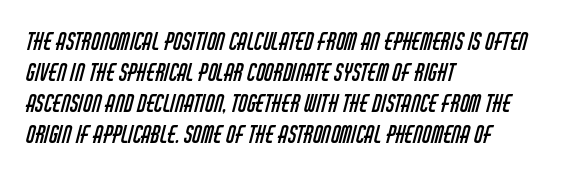
The vertical gap from one line to the next is medium. The letterforms sit at book weight or below. Underline: absent. All the whitespace from short lines collects on the right. The type is set solid horizontally, with unmodified tracking.
